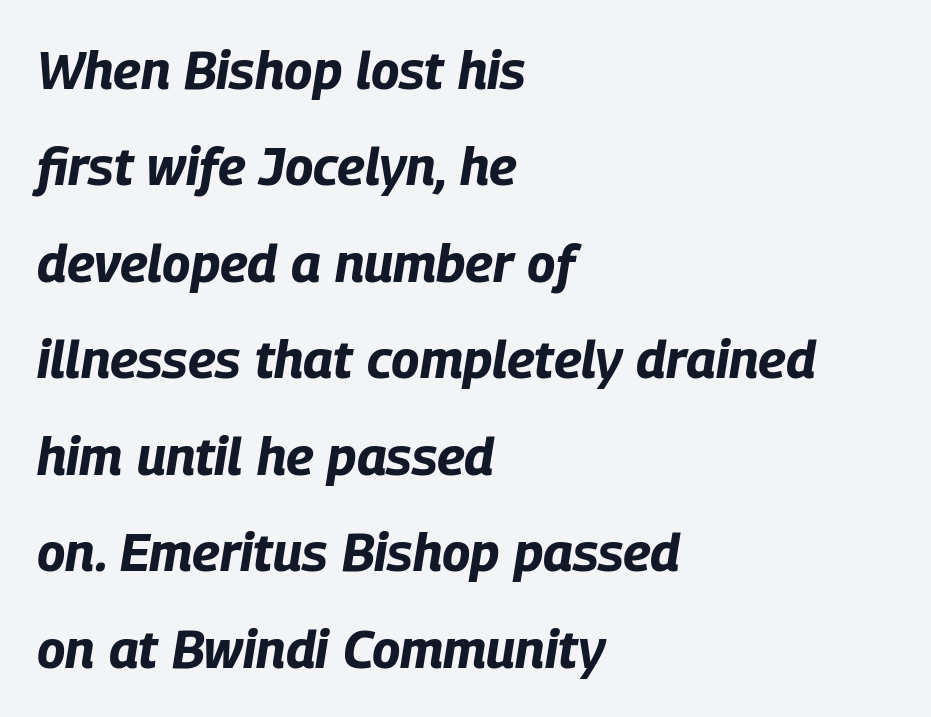
{"italic": "yes", "lean": "right", "slant_degrees": 9, "bold": "yes", "weight": "bold", "width": "condensed", "stroke_contrast": "low", "x_height": "large", "monospaced": "no", "underline": "no", "align": "left", "line_spacing_ratio": 1.82, "letter_spacing": "normal", "letter_spacing_em": 0.0, "glyph_px": 53}
